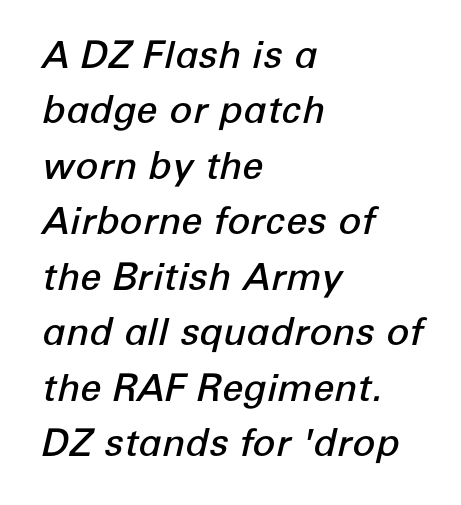
Where is the straight margin? On the left. Observe the ordinary spacing: letters are neighbours, not strangers. The glyphs look as if they've been sheared to an angle. These words are printed semibold, heavier than regular yet not bold.
